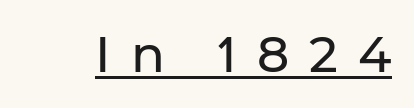
The image shows 50 px sans-serif type, upright; set unusually wide letter spacing (+0.4 em), underlined; low stroke contrast and a medium x-height.
